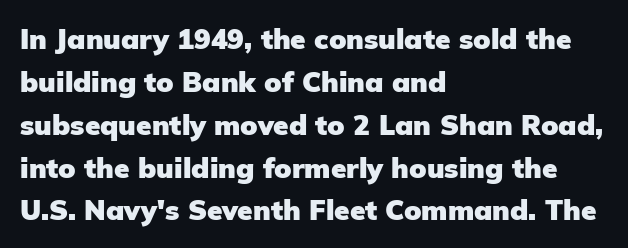
The image shows 28 px heavy sans-serif type, upright; set left-aligned, normal line spacing (1.53x), normal letter spacing, not underlined; low stroke contrast and a medium x-height.
